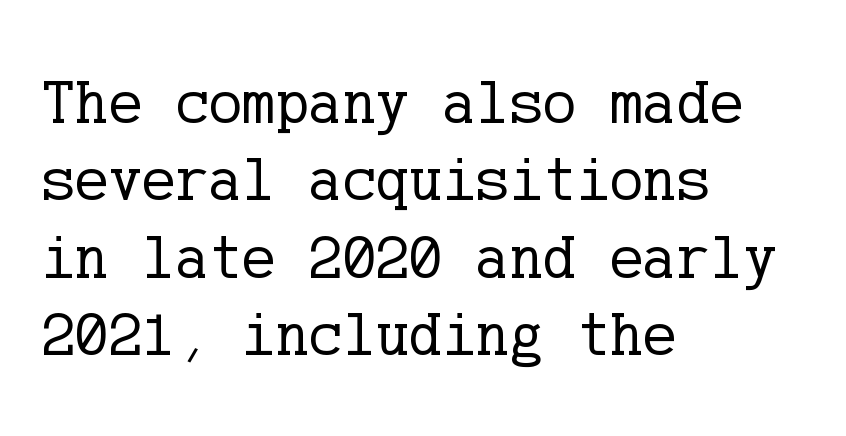
One-word summary of the alignment: left. Every character sits straight up, as roman type does. Descender tails drop into unmarked territory. Compared with typical body copy, the letter spacing here is the same. Vertical stems look standard width or narrower in stroke.
